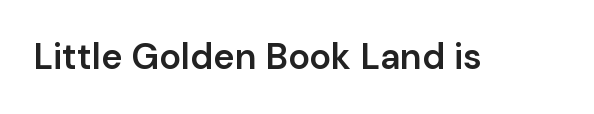
Q: Is the text bold? A: Semi-bold.
Q: Is the text italic (slanted)? A: No, it is upright.
Q: Is the typeface a serif or a sans-serif typeface? A: Sans-serif.
Q: Is the text underlined? A: No.
Q: Is the spacing between letters normal or unusually wide? A: Normal.
Q: Width (condensed, normal, or wide)? A: Normal.
Q: Stroke contrast? A: Low.
Q: x-height? A: Medium.
Q: Monospaced? A: No.
